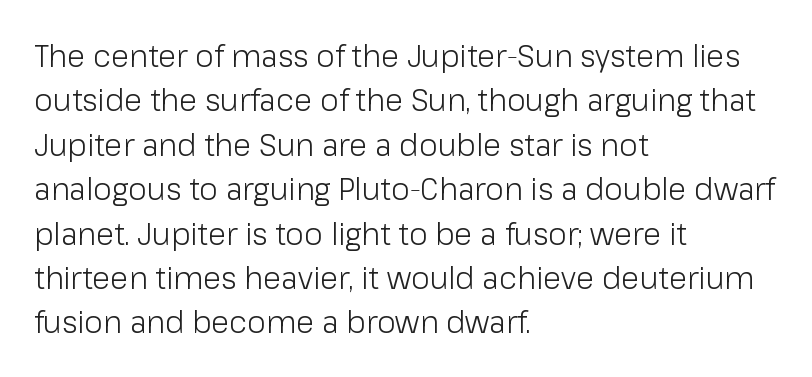
Q: Is the text bold? A: No.
Q: Is the text italic (slanted)? A: No, it is upright.
Q: Is the typeface a serif or a sans-serif typeface? A: Sans-serif.
Q: Is the text underlined? A: No.
Q: How is the paragraph aligned? A: Left-aligned.
Q: Is the spacing between letters normal or unusually wide? A: Normal.
Q: Is the spacing between lines tight, normal or loose? A: Normal.
Q: Width (condensed, normal, or wide)? A: Normal.
Q: Stroke contrast? A: Low.
Q: x-height? A: Medium.
Q: Monospaced? A: No.
